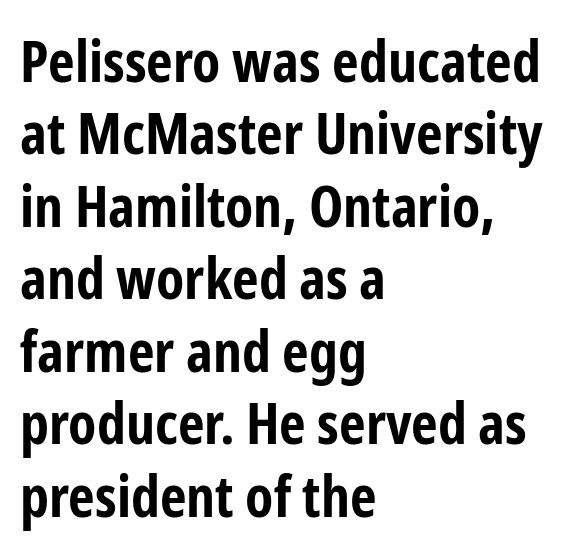
{"serif": "no", "italic": "no", "bold": "yes", "weight": "bold", "width": "condensed", "stroke_contrast": "low", "x_height": "medium", "monospaced": "no", "underline": "no", "align": "left", "line_spacing": "normal", "line_spacing_ratio": 1.25, "letter_spacing": "normal", "letter_spacing_em": 0.0, "glyph_px": 58}
